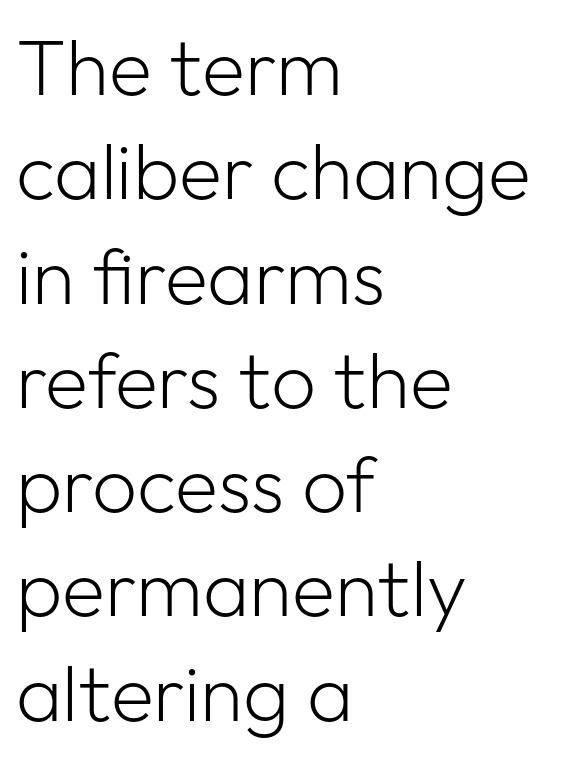
The image shows 79 px light sans-serif type, upright; set left-aligned, normal line spacing (1.32x), normal letter spacing, not underlined; low stroke contrast and a medium x-height.
